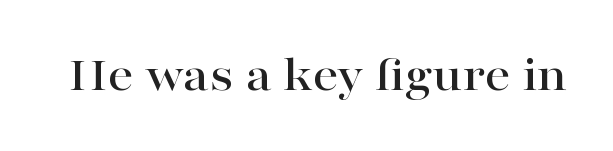
The image shows 50 px wide serif type, upright; set normal letter spacing, not underlined; high stroke contrast and a medium x-height.
